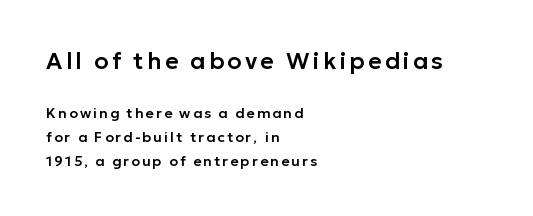
Q: Is the text italic (slanted)? A: No, it is upright.
Q: Is the text underlined? A: No.
Q: How is the paragraph aligned? A: Left-aligned.
Q: Which block of text is set in a larger size, the first (top) or the second (bottom)? A: The first (top) one.
